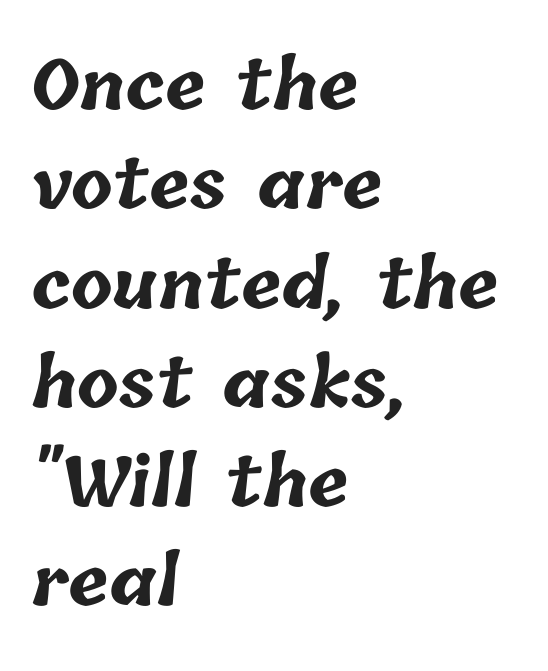
The image shows 68 px bold type; set left-aligned, normal line spacing (1.46x), normal letter spacing, not underlined; low stroke contrast and a medium x-height.
